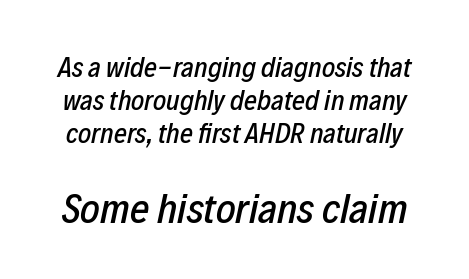
{"italic": "yes", "lean": "right", "slant_degrees": 12, "width": "condensed", "stroke_contrast": "low", "x_height": "medium", "monospaced": "no", "underline": "no", "line_spacing_ratio": 1.17, "letter_spacing": "normal", "letter_spacing_em": 0.0, "larger_block": "second", "size_ratio": 1.5, "glyph_px": 42}
